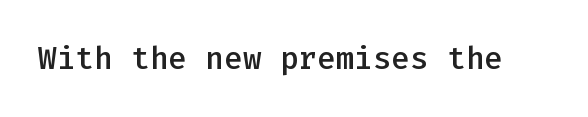
{"serif": "no", "italic": "no", "bold": "semi", "weight": "semibold", "width": "normal", "stroke_contrast": "low", "x_height": "medium", "monospaced": "yes", "underline": "no", "letter_spacing": "normal", "letter_spacing_em": 0.0, "glyph_px": 31}
